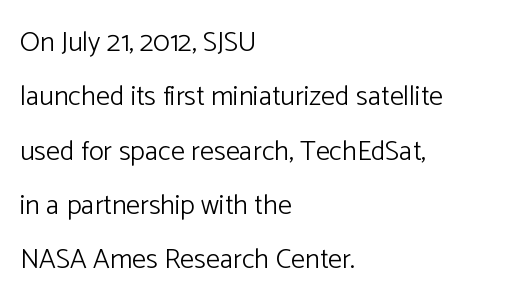
{"serif": "no", "italic": "no", "bold": "no", "weight": "light", "width": "normal", "stroke_contrast": "low", "x_height": "medium", "monospaced": "no", "underline": "no", "align": "left", "line_spacing": "loose", "line_spacing_ratio": 1.94, "letter_spacing": "normal", "letter_spacing_em": 0.0, "glyph_px": 28}
